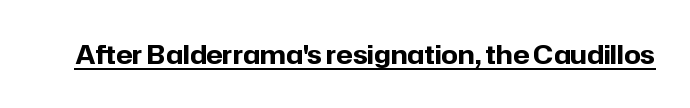
Q: Is the text bold? A: Yes.
Q: Is the text italic (slanted)? A: No, it is upright.
Q: Is the text underlined? A: Yes.
Q: Is the spacing between letters normal or unusually wide? A: Normal.
